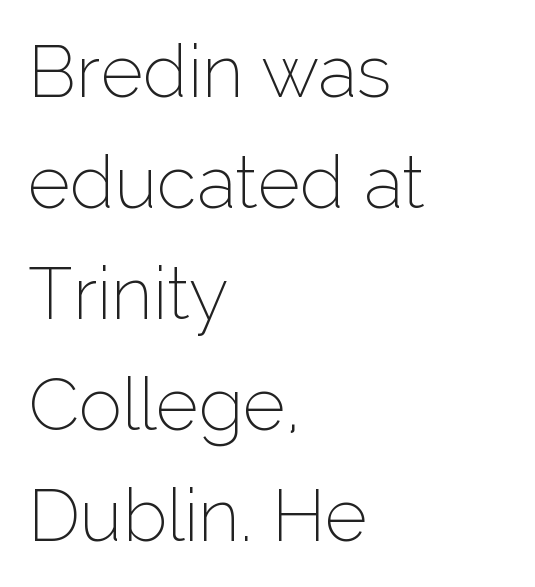
The image shows 73 px thin sans-serif type, upright; set left-aligned, normal line spacing (1.52x), normal letter spacing, not underlined; low stroke contrast and a medium x-height.
